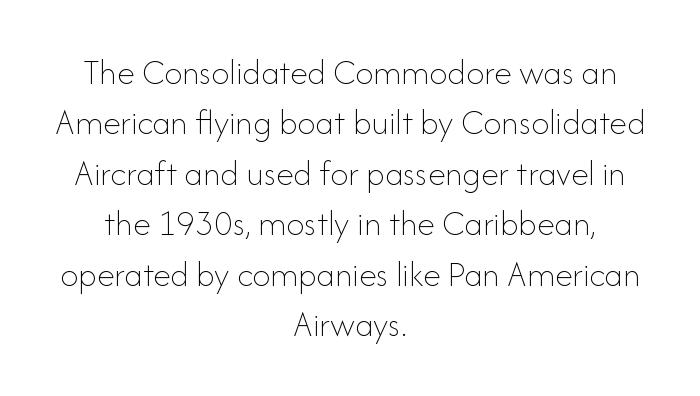
The face used here is proportionally spaced, like ordinary book or web type. Is the type heavy? It reads as light-to-regular instead. Notice how the stems are strictly vertical — no italics here. Descenders are the only things crossing below the line.
